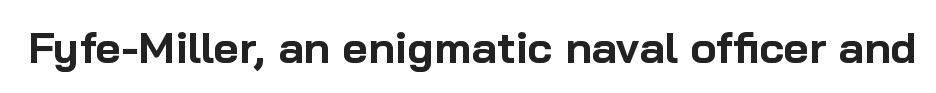
The image shows 44 px bold sans-serif type, upright; set normal letter spacing, not underlined; low stroke contrast and a medium x-height.
